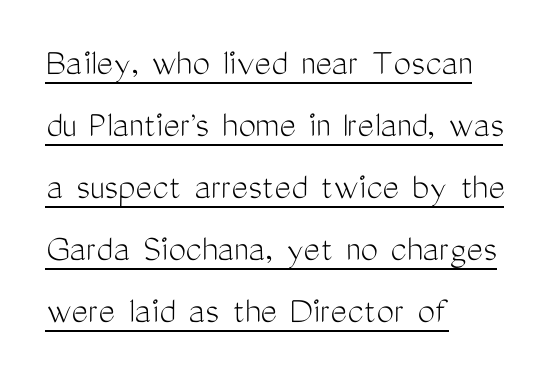
In terms of letterform style, serifs are entirely absent. On a weight scale, this lands at 450 or below. Teacher's note: observe the even left margin — that is flush-left alignment. A typesetter would call this proportional, since set widths differ per character. A typesetter would call this leading conventional body-copy spacing. Descenders here cross a horizontal rule under the line.
